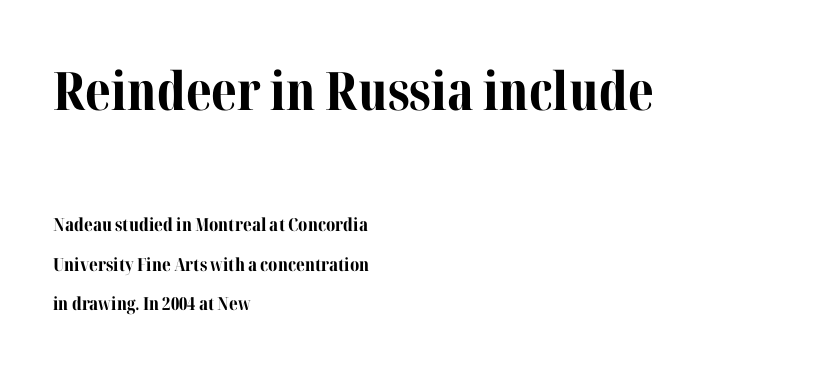
{"serif": "yes", "italic": "no", "bold": "yes", "weight": "bold", "width": "normal", "stroke_contrast": "medium", "x_height": "medium", "monospaced": "no", "underline": "no", "align": "left", "line_spacing": "loose", "line_spacing_ratio": 2.19, "letter_spacing": "normal", "letter_spacing_em": 0.0, "larger_block": "first", "size_ratio": 2.94, "glyph_px": 53}
